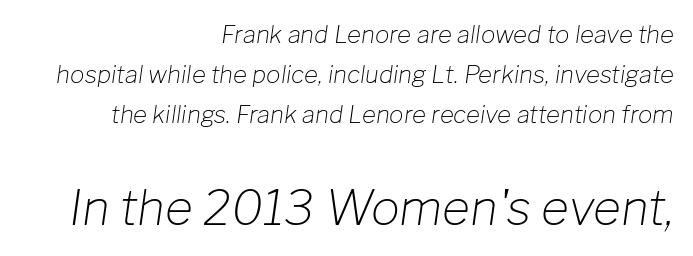
Q: Is the text bold? A: No.
Q: Is the text italic (slanted)? A: Yes, it leans right by about 8 degrees.
Q: Is the text underlined? A: No.
Q: How is the paragraph aligned? A: Right-aligned.
Q: Is the spacing between letters normal or unusually wide? A: Normal.
Q: Is the spacing between lines tight, normal or loose? A: Normal.
Q: Which block of text is set in a larger size, the first (top) or the second (bottom)? A: The second (bottom) one.
Q: Width (condensed, normal, or wide)? A: Normal.
Q: Stroke contrast? A: Low.
Q: x-height? A: Medium.
Q: Monospaced? A: No.
